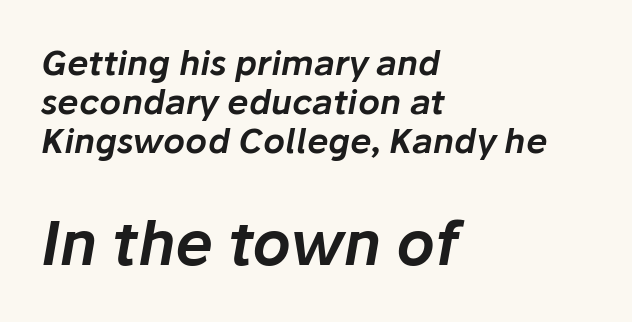
The image shows 60 px text type, italic (leaning right); set left-aligned, tight line spacing (1.14x), normal letter spacing, not underlined; the second (bottom) block is 1.76x larger; low stroke contrast and a medium x-height.
